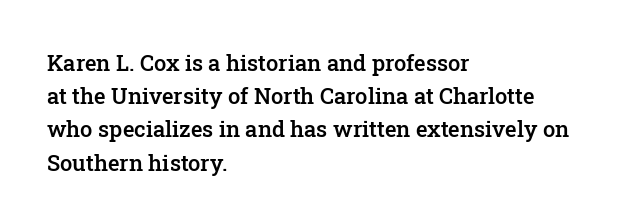
The image shows 22 px text type, upright; set left-aligned, normal line spacing (1.51x), normal letter spacing, not underlined.
